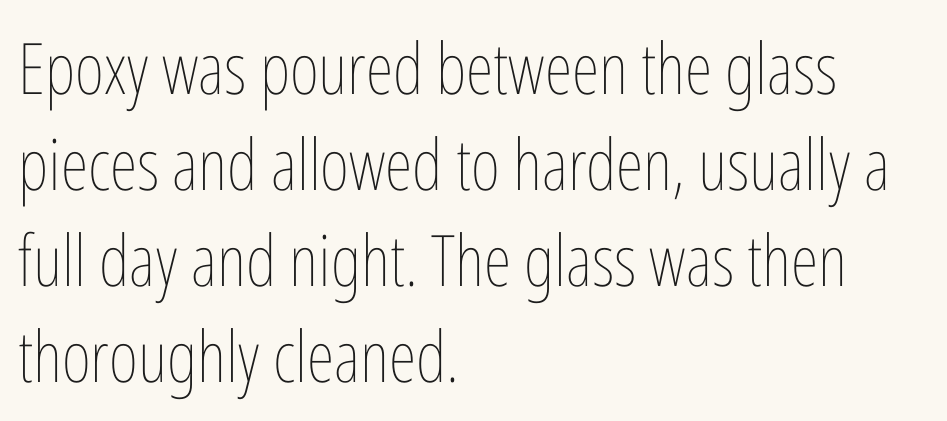
Q: Is the text bold? A: No.
Q: Is the text italic (slanted)? A: No, it is upright.
Q: Is the text underlined? A: No.
Q: How is the paragraph aligned? A: Left-aligned.
Q: Is the spacing between letters normal or unusually wide? A: Normal.
Q: Is the spacing between lines tight, normal or loose? A: Normal.
Q: Width (condensed, normal, or wide)? A: Condensed.
Q: Stroke contrast? A: Low.
Q: x-height? A: Medium.
Q: Monospaced? A: No.
